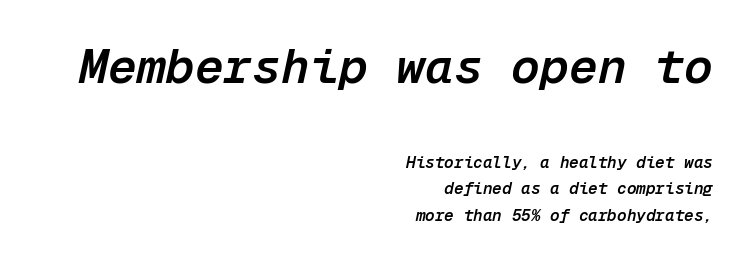
{"italic": "yes", "lean": "right", "slant_degrees": 12, "bold": "semi", "weight": "semibold", "width": "normal", "stroke_contrast": "low", "x_height": "medium", "monospaced": "yes", "underline": "no", "align": "right", "line_spacing": "normal", "line_spacing_ratio": 1.64, "letter_spacing": "normal", "letter_spacing_em": 0.0, "larger_block": "first", "size_ratio": 3.0, "glyph_px": 48}
